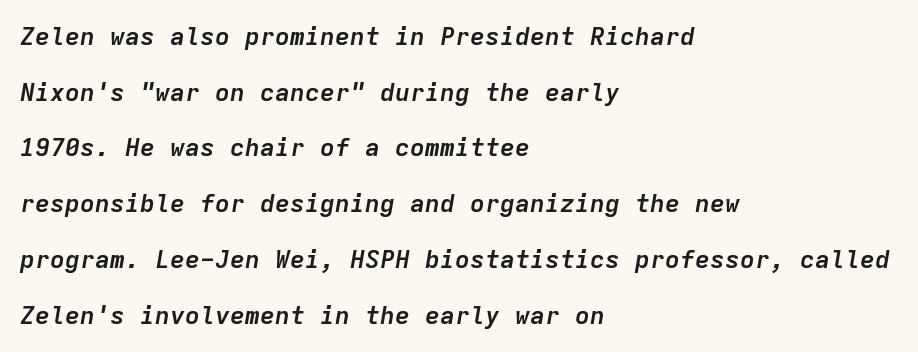
This rendering features lettering with no underline. The rendering applies a slant to the glyphs. Reading down the column, the eye jumps a long way to each next line. Is the letter spacing exaggerated? No — it looks like the ordinary default.
